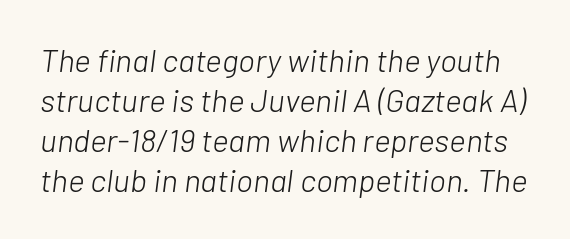
{"italic": "yes", "lean": "right", "slant_degrees": 7, "bold": "no", "weight": "light", "width": "normal", "stroke_contrast": "low", "x_height": "medium", "monospaced": "no", "underline": "no", "line_spacing": "normal", "line_spacing_ratio": 1.25, "letter_spacing": "normal", "letter_spacing_em": 0.0, "glyph_px": 32}
